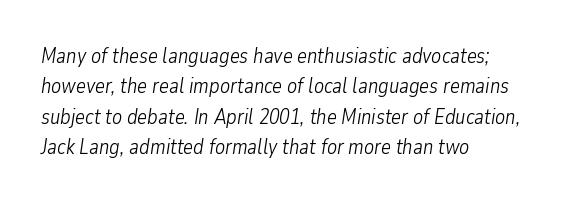
{"italic": "yes", "lean": "right", "slant_degrees": 9, "bold": "no", "underline": "no", "align": "left", "line_spacing": "normal", "line_spacing_ratio": 1.45, "letter_spacing": "normal", "letter_spacing_em": 0.0, "glyph_px": 21}
